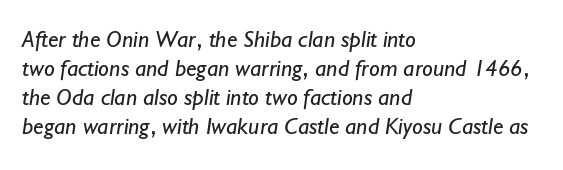
The image shows 24 px text type; set left-aligned, line spacing 1.21x, normal letter spacing, not underlined.
